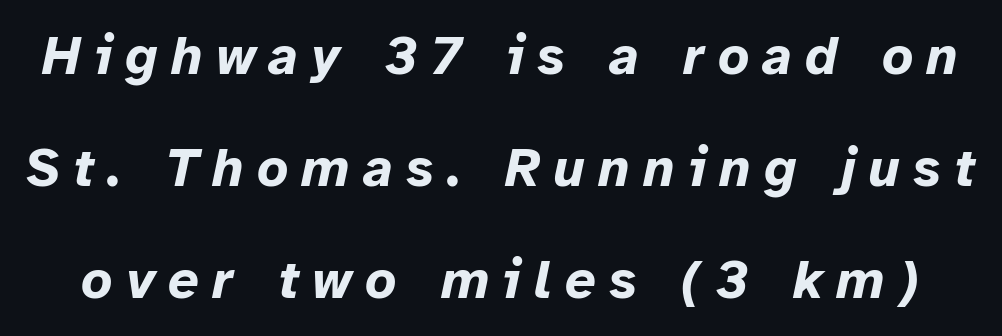
The image shows 54 px bold type, italic (leaning right); set loose line spacing (2.07x), unusually wide letter spacing (+0.25 em), not underlined; low stroke contrast and a medium x-height.
